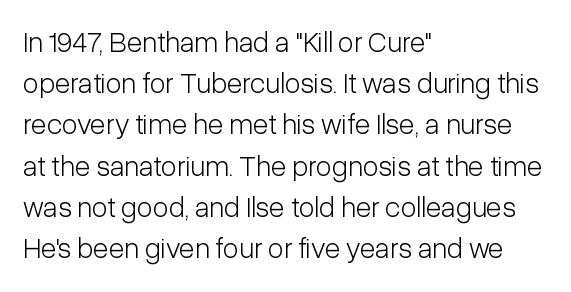
The image shows 29 px light, condensed sans-serif type, upright; set left-aligned, normal line spacing (1.42x), normal letter spacing, not underlined; low stroke contrast and a medium x-height.
